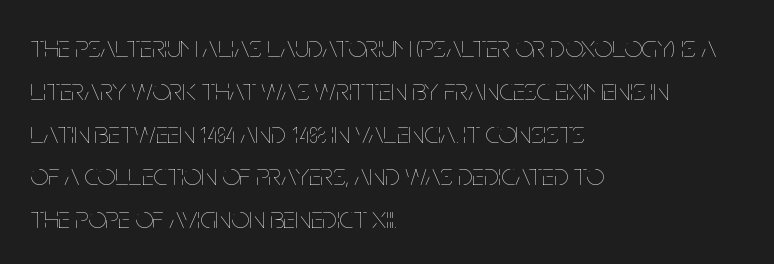
{"italic": "no", "bold": "no", "weight": "thin", "width": "condensed", "stroke_contrast": "low", "x_height": "large", "monospaced": "no", "underline": "no", "align": "left", "line_spacing": "normal", "line_spacing_ratio": 1.38, "letter_spacing": "normal", "letter_spacing_em": 0.0, "glyph_px": 31}
